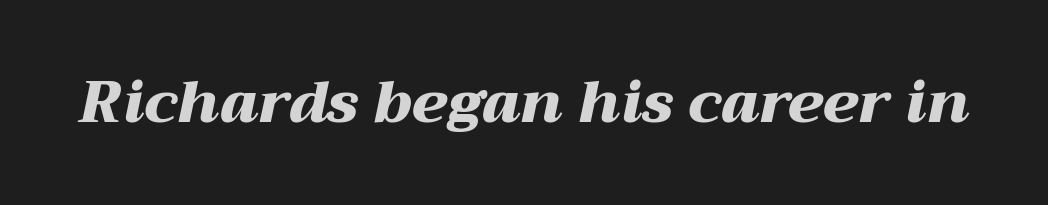
Q: Is the text bold? A: Yes.
Q: Is the text italic (slanted)? A: Yes, it leans right by about 12 degrees.
Q: Is the text underlined? A: No.
Q: Is the spacing between letters normal or unusually wide? A: Normal.
Q: Width (condensed, normal, or wide)? A: Wide.
Q: Stroke contrast? A: Medium.
Q: x-height? A: Medium.
Q: Monospaced? A: No.
